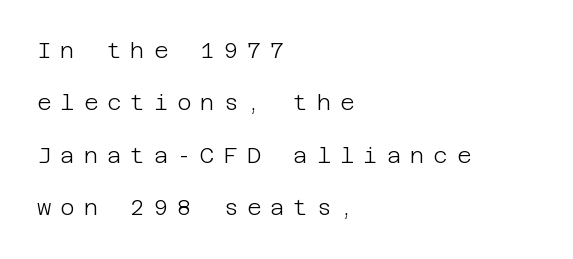
Q: Is the text bold? A: No.
Q: Is the text italic (slanted)? A: No, it is upright.
Q: Is the text underlined? A: No.
Q: How is the paragraph aligned? A: Left-aligned.
Q: Is the spacing between letters normal or unusually wide? A: Unusually wide.
Q: Is the spacing between lines tight, normal or loose? A: Loose.
